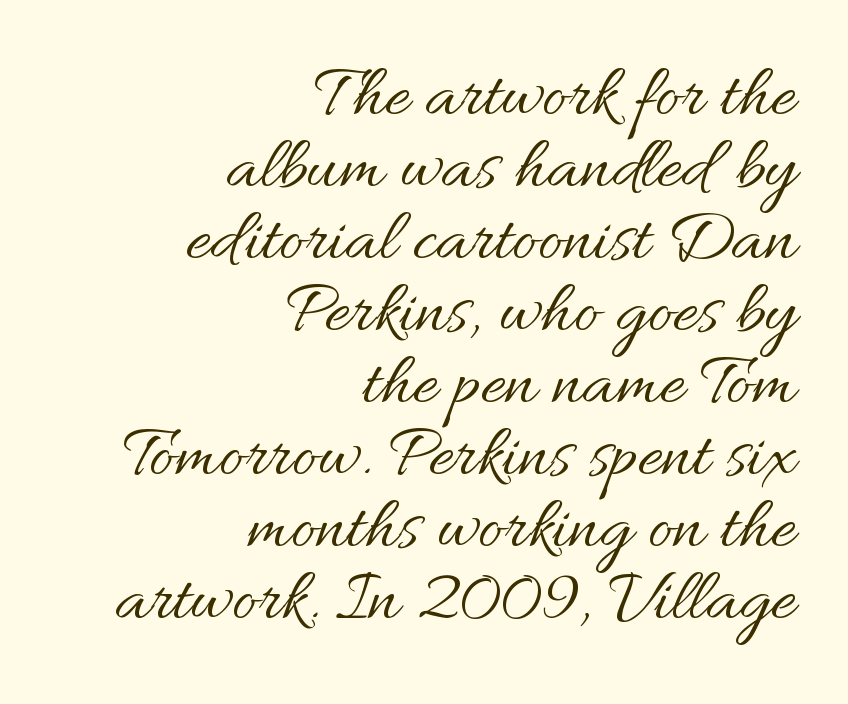
{"bold": "no", "weight": "regular", "width": "normal", "stroke_contrast": "medium", "x_height": "small", "monospaced": "no", "underline": "no", "align": "right", "line_spacing": "tight", "line_spacing_ratio": 0.96, "letter_spacing": "normal", "letter_spacing_em": 0.0, "glyph_px": 75}
